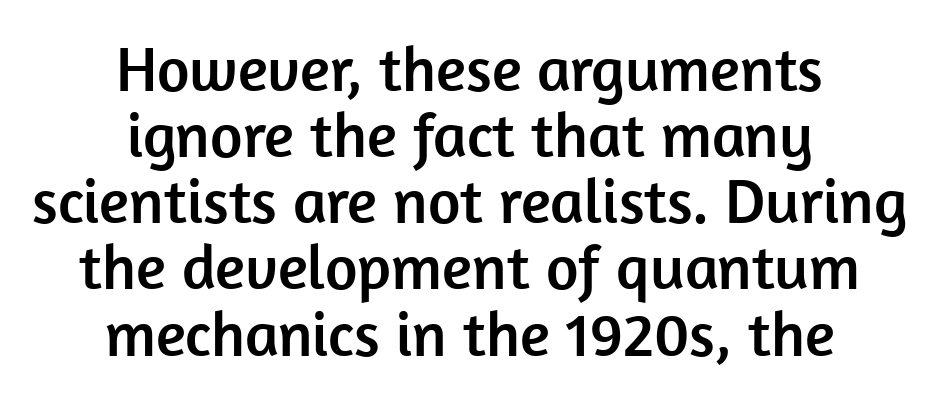
The rendering uses natural spacing where letterforms have individual widths. The rendering positions every line midway between the sides. Stroke terminals: plain, sans-serif. Descenders are the only things crossing below the line. In terms of letterspacing, this is plain default setting.
